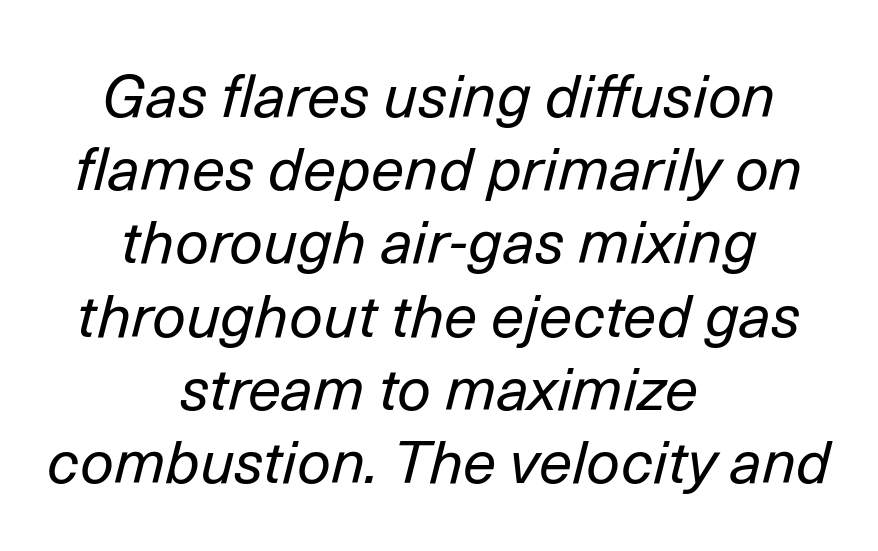
The image shows 60 px regular-weight type, italic (leaning right); set centered, line spacing 1.22x, normal letter spacing, not underlined; low stroke contrast and a medium x-height.
